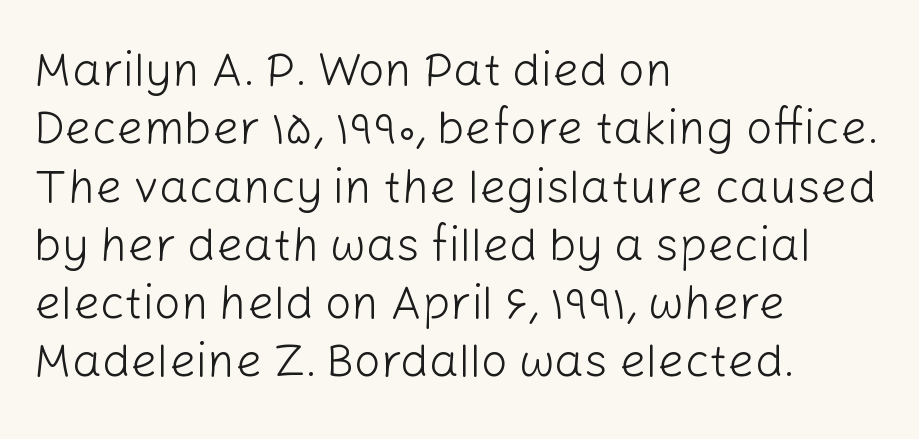
One-word summary of the alignment: left. Is the type heavy? It reads as light-to-regular instead. Ascenders rise straight up at ninety degrees. The zone under the glyphs is completely vacant.
